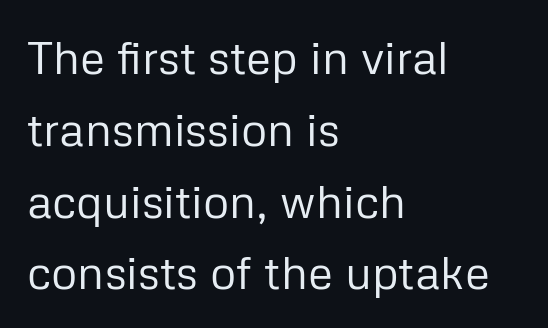
The image shows 46 px regular-weight sans-serif type, upright; set left-aligned, normal line spacing (1.56x), normal letter spacing, not underlined; low stroke contrast and a medium x-height.
